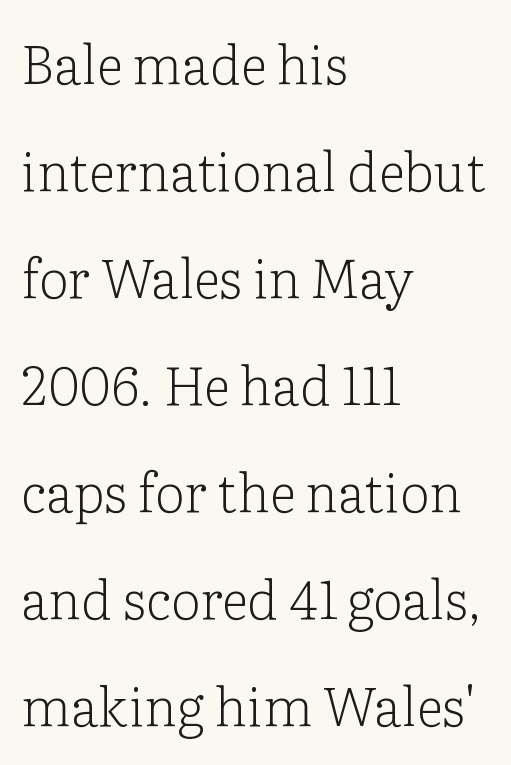
The image shows 53 px light serif type, upright; set left-aligned, loose line spacing (2.02x), normal letter spacing, not underlined; low stroke contrast and a medium x-height.
